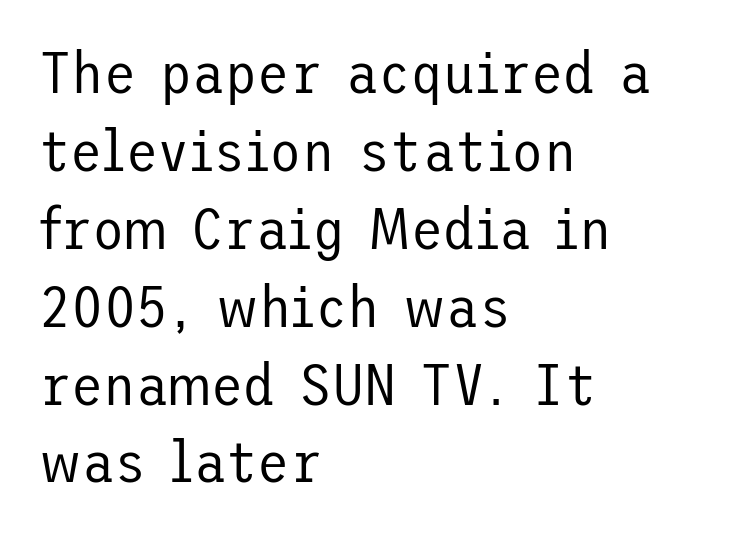
Casual observation: everything's shoved over to the left. The specimen omits any rule beneath the text block's lines. Vertical spacing — default. Stroke thickness stays within the range of a standard reading face or lighter.
